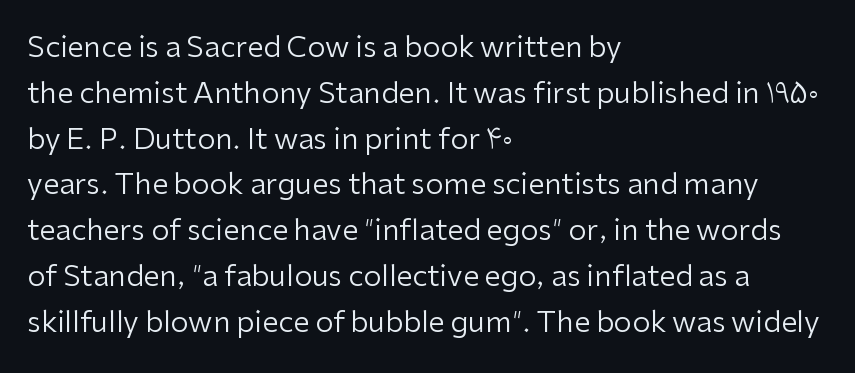
Observe the absence of serifs on each vertical stroke in this sample. Alignment: flush left. Descenders are the only things crossing below the line. This sample uses an upright cut, with every glyph sitting square on the baseline. Ink coverage per letter is moderate at most.
